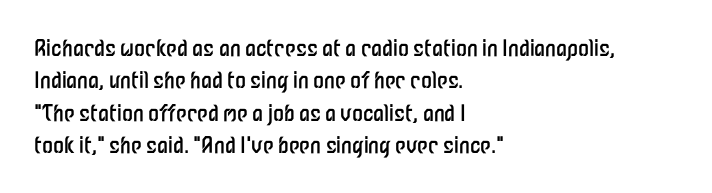
Q: Is the text bold? A: No.
Q: Is the text italic (slanted)? A: No, it is upright.
Q: Is the text underlined? A: No.
Q: How is the paragraph aligned? A: Left-aligned.
Q: Is the spacing between letters normal or unusually wide? A: Normal.
Q: Is the spacing between lines tight, normal or loose? A: Normal.
